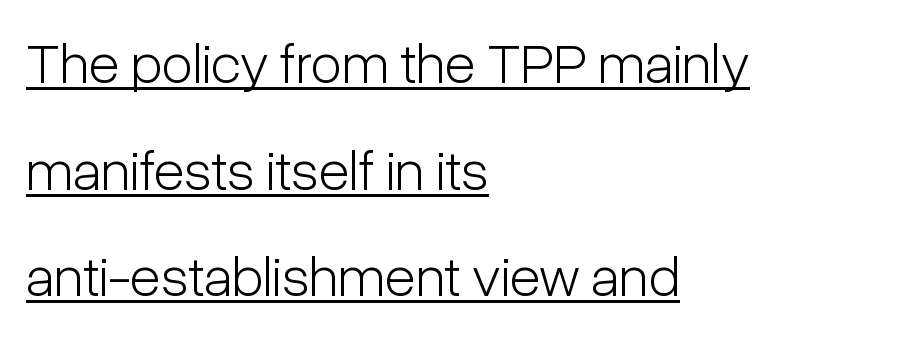
Q: Is the text bold? A: No.
Q: Is the text italic (slanted)? A: No, it is upright.
Q: Is the typeface a serif or a sans-serif typeface? A: Sans-serif.
Q: Is the text underlined? A: Yes.
Q: How is the paragraph aligned? A: Left-aligned.
Q: Is the spacing between letters normal or unusually wide? A: Normal.
Q: Width (condensed, normal, or wide)? A: Condensed.
Q: Stroke contrast? A: Low.
Q: x-height? A: Medium.
Q: Monospaced? A: No.
